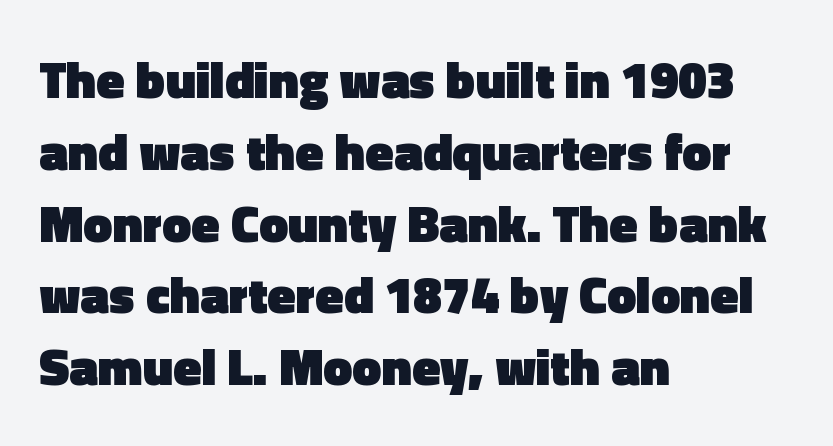
Q: Is the text bold? A: Yes.
Q: Is the text italic (slanted)? A: No, it is upright.
Q: Is the typeface a serif or a sans-serif typeface? A: Sans-serif.
Q: Is the text underlined? A: No.
Q: How is the paragraph aligned? A: Left-aligned.
Q: Is the spacing between letters normal or unusually wide? A: Normal.
Q: Is the spacing between lines tight, normal or loose? A: Normal.
Q: Width (condensed, normal, or wide)? A: Normal.
Q: x-height? A: Medium.
Q: Monospaced? A: No.
